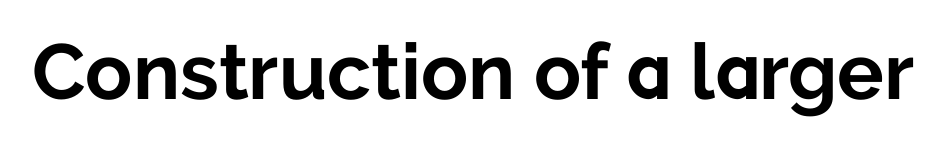
The image shows 78 px bold sans-serif type, upright; set normal letter spacing, not underlined; low stroke contrast and a medium x-height.
